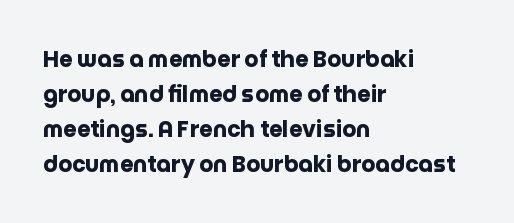
{"italic": "no", "bold": "yes", "underline": "no", "align": "left", "line_spacing": "normal", "line_spacing_ratio": 1.59, "letter_spacing": "normal", "letter_spacing_em": 0.0, "glyph_px": 22}
